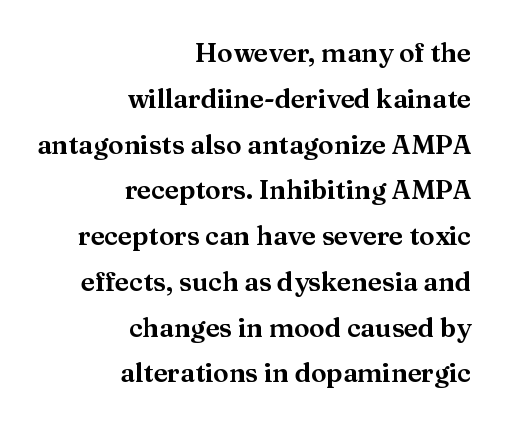
Q: Is the text italic (slanted)? A: No, it is upright.
Q: Is the text underlined? A: No.
Q: How is the paragraph aligned? A: Right-aligned.
Q: Is the spacing between letters normal or unusually wide? A: Normal.
